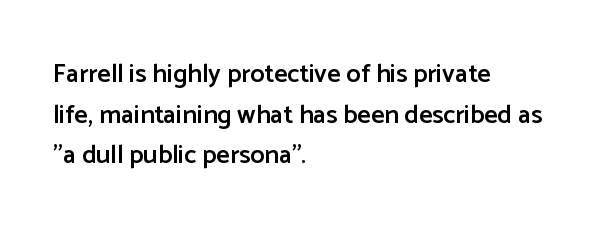
{"italic": "no", "bold": "semi", "underline": "no", "align": "left", "line_spacing": "normal", "line_spacing_ratio": 1.56, "letter_spacing": "normal", "letter_spacing_em": 0.0, "glyph_px": 26}
